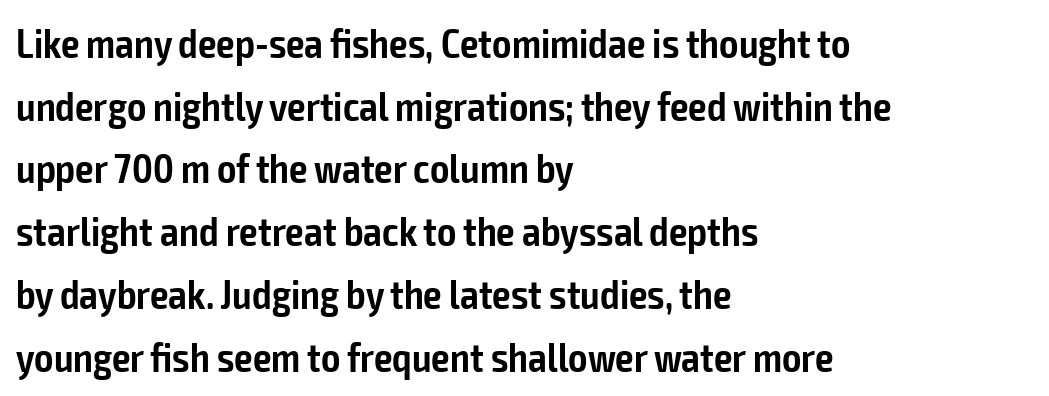
Q: Is the text bold? A: Semi-bold.
Q: Is the text italic (slanted)? A: No, it is upright.
Q: Is the typeface a serif or a sans-serif typeface? A: Sans-serif.
Q: Is the text underlined? A: No.
Q: How is the paragraph aligned? A: Left-aligned.
Q: Is the spacing between letters normal or unusually wide? A: Normal.
Q: Is the spacing between lines tight, normal or loose? A: Normal.
Q: Width (condensed, normal, or wide)? A: Condensed.
Q: Stroke contrast? A: Low.
Q: x-height? A: Medium.
Q: Monospaced? A: No.
